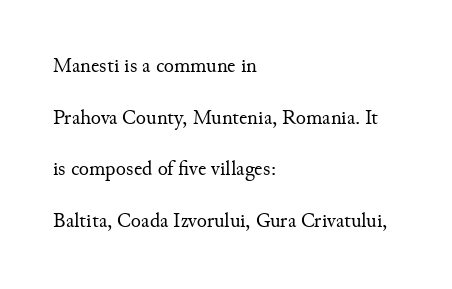
The image shows 21 px text type, upright; set left-aligned, loose line spacing (2.46x), normal letter spacing, not underlined.
